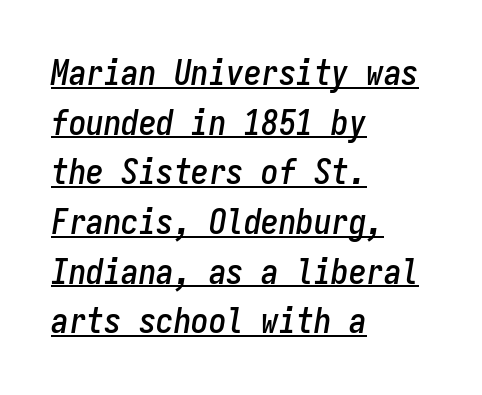
The image shows 35 px condensed type, italic (leaning right), monospaced; set left-aligned, normal line spacing (1.42x), normal letter spacing, underlined; low stroke contrast and a medium x-height.
